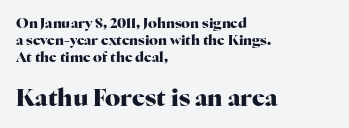
The image shows 24 px bold type, upright; set left-aligned, line spacing 1.21x, normal letter spacing, not underlined; the second (bottom) block is 1.71x larger.
